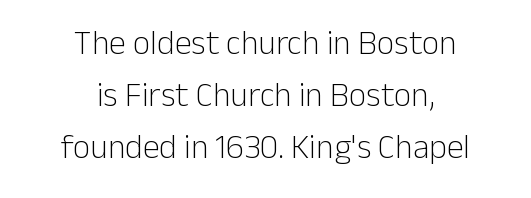
Unlike italic type, these characters show no tilt at all. The font family rendered here belongs to the sans-serif group. The leading is moderate, giving the passage an even texture. Lines of text with bare space underneath.
